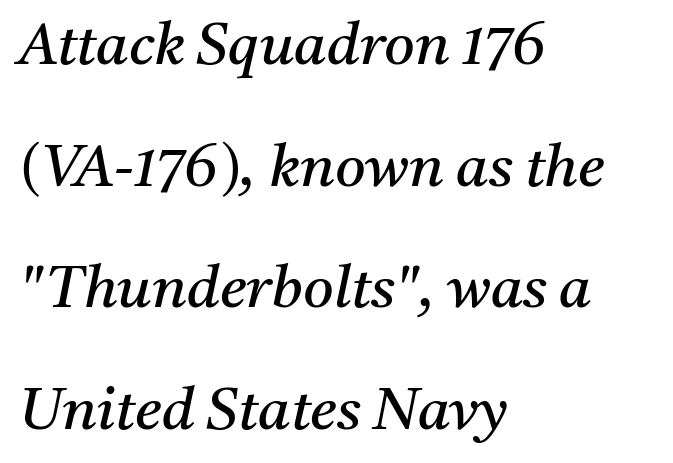
{"serif": "yes", "italic": "yes", "lean": "right", "slant_degrees": 11, "bold": "no", "weight": "regular", "width": "normal", "stroke_contrast": "medium", "x_height": "medium", "monospaced": "no", "underline": "no", "align": "left", "line_spacing": "loose", "line_spacing_ratio": 2.06, "letter_spacing": "normal", "letter_spacing_em": 0.0, "glyph_px": 59}
